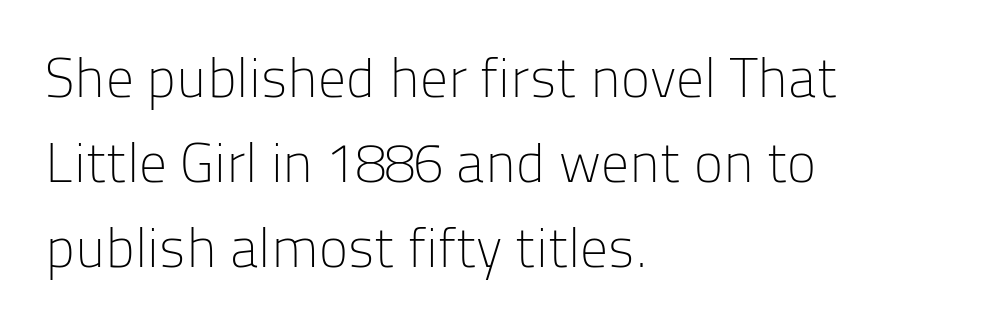
Q: Is the text bold? A: No.
Q: Is the text italic (slanted)? A: No, it is upright.
Q: Is the typeface a serif or a sans-serif typeface? A: Sans-serif.
Q: Is the text underlined? A: No.
Q: How is the paragraph aligned? A: Left-aligned.
Q: Is the spacing between letters normal or unusually wide? A: Normal.
Q: Is the spacing between lines tight, normal or loose? A: Normal.
Q: Width (condensed, normal, or wide)? A: Normal.
Q: Stroke contrast? A: Low.
Q: x-height? A: Medium.
Q: Monospaced? A: No.
